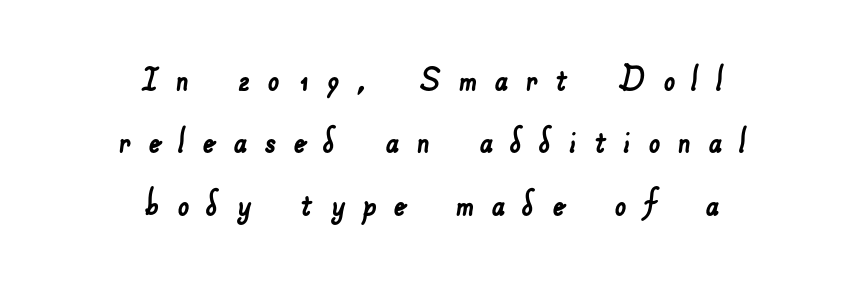
Note: no serifs on the glyphs. The leading is moderate, giving the passage an even texture. The face used here is rendered with a markedly widened letterfit. Neither beginnings nor endings align; midpoints do. A typesetter would call this proportional, since set widths differ per character. No word sits above an underline.
